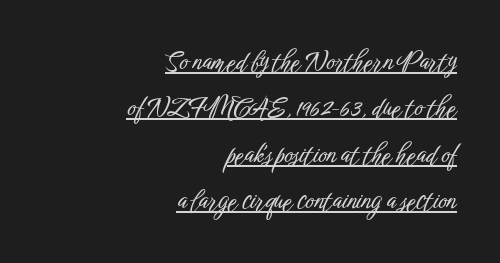
The image shows 26 px text type; set right-aligned, line spacing 1.78x, normal letter spacing, underlined.
